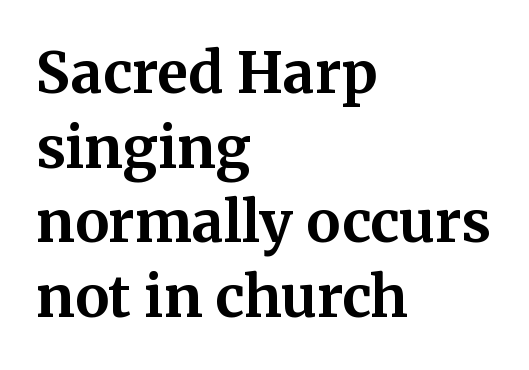
No extra tracking has been applied to these lines. Serif or sans? Serif — the stroke terminals have little feet. Is this a fixed-width face? No — the glyphs have proportional, varying widths. A typesetter would call this leading conventional body-copy spacing. You can tell it's not italic because the verticals are truly vertical. A full-strength bold gives these letters their thick strokes.
